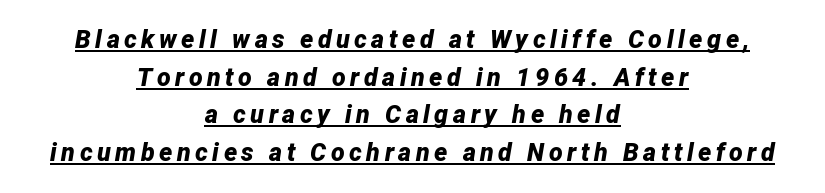
The image shows 25 px bold type, italic (leaning right); set centered, normal line spacing (1.51x), underlined.
